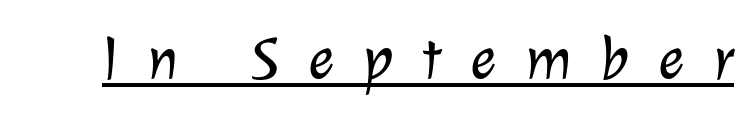
Q: Is the text bold? A: No.
Q: Is the typeface a serif or a sans-serif typeface? A: Sans-serif.
Q: Is the text underlined? A: Yes.
Q: Is the spacing between letters normal or unusually wide? A: Unusually wide.
Q: Width (condensed, normal, or wide)? A: Normal.
Q: Stroke contrast? A: Low.
Q: x-height? A: Medium.
Q: Monospaced? A: No.
